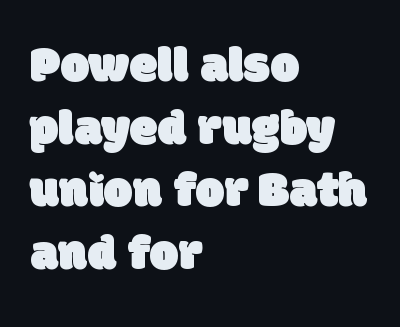
{"serif": "no", "width": "normal", "stroke_contrast": "low", "x_height": "large", "monospaced": "no", "underline": "no", "align": "left", "line_spacing_ratio": 1.23, "letter_spacing": "normal", "letter_spacing_em": 0.0, "glyph_px": 51}
